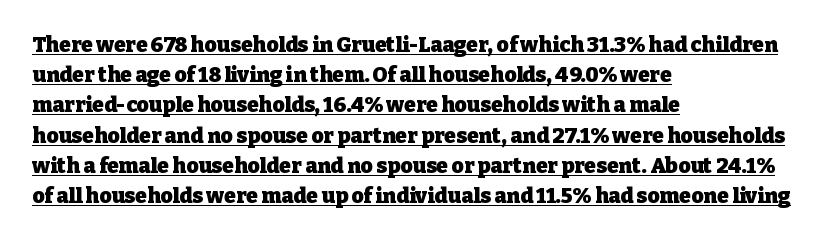
{"italic": "no", "bold": "yes", "underline": "yes", "align": "left", "line_spacing": "normal", "line_spacing_ratio": 1.44, "letter_spacing": "normal", "letter_spacing_em": 0.0, "glyph_px": 21}
